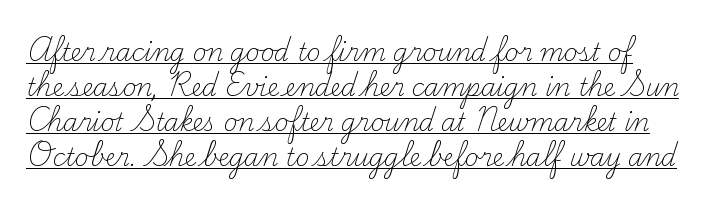
The image shows 24 px text type; set normal line spacing (1.46x), normal letter spacing, underlined.
